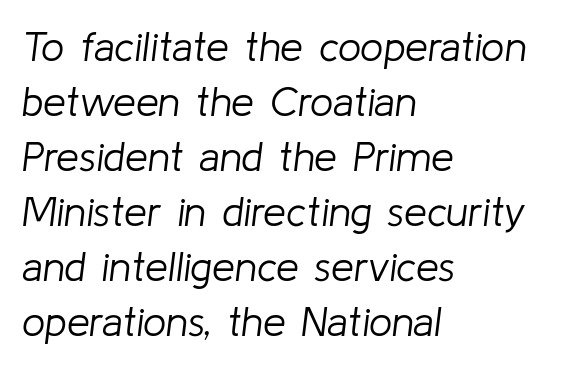
Q: Is the text bold? A: No.
Q: Is the text italic (slanted)? A: Yes, it leans right by about 8 degrees.
Q: Is the text underlined? A: No.
Q: How is the paragraph aligned? A: Left-aligned.
Q: Is the spacing between letters normal or unusually wide? A: Normal.
Q: Is the spacing between lines tight, normal or loose? A: Normal.
Q: Width (condensed, normal, or wide)? A: Normal.
Q: Stroke contrast? A: Low.
Q: x-height? A: Medium.
Q: Monospaced? A: No.
